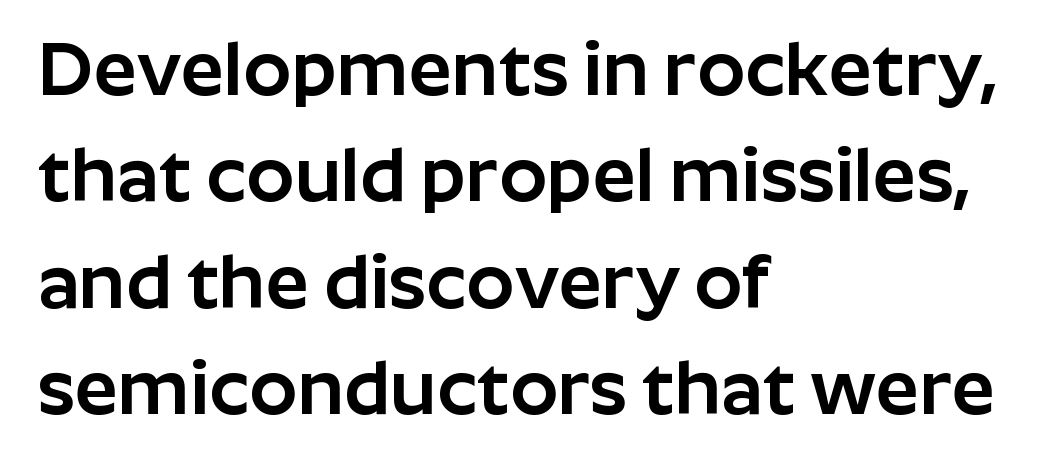
{"serif": "no", "italic": "no", "width": "normal", "stroke_contrast": "low", "x_height": "medium", "monospaced": "no", "underline": "no", "align": "left", "line_spacing": "normal", "line_spacing_ratio": 1.4, "letter_spacing": "normal", "letter_spacing_em": 0.0, "glyph_px": 76}
